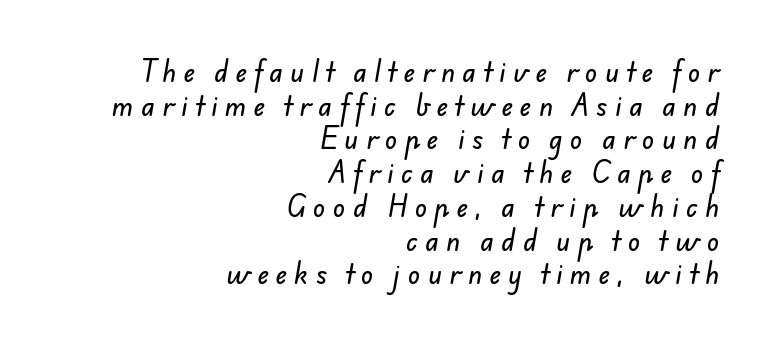
Underline: absent. Honestly, the row spacing looks completely unremarkable. Students, note that the glyphs here are deliberately spaced far apart. Horizontally, the lines are justified to the trailing edge only.
